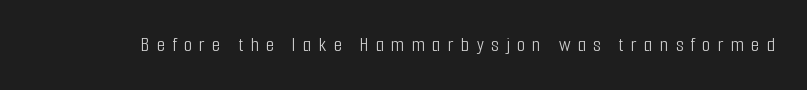
The image shows 21 px text type, upright; set unusually wide letter spacing (+0.35 em), not underlined.
